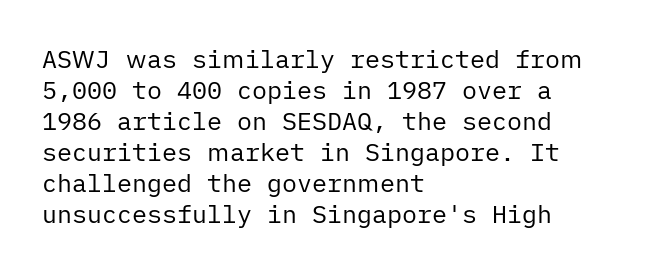
A light-to-regular cut is what we see here. Clear beneath every line of the passage. Vertical strokes here are truly vertical. The passage shown has conventional tracking throughout. Leftover space on each line is placed entirely after the last word.
